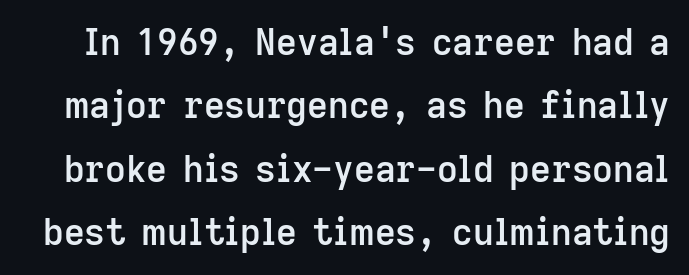
Q: Is the text bold? A: Semi-bold.
Q: Is the text italic (slanted)? A: No, it is upright.
Q: Is the typeface a serif or a sans-serif typeface? A: Sans-serif.
Q: Is the text underlined? A: No.
Q: Is the spacing between letters normal or unusually wide? A: Normal.
Q: Width (condensed, normal, or wide)? A: Normal.
Q: Stroke contrast? A: Low.
Q: x-height? A: Medium.
Q: Monospaced? A: No.
